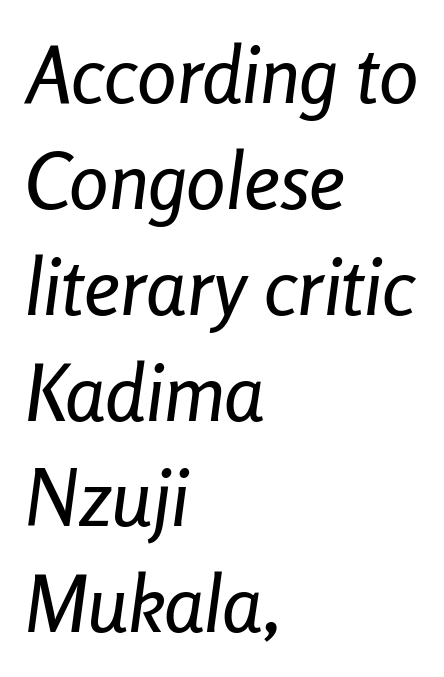
Q: Is the text italic (slanted)? A: Yes, it leans right by about 8 degrees.
Q: Is the text underlined? A: No.
Q: How is the paragraph aligned? A: Left-aligned.
Q: Is the spacing between letters normal or unusually wide? A: Normal.
Q: Is the spacing between lines tight, normal or loose? A: Normal.
Q: Width (condensed, normal, or wide)? A: Condensed.
Q: Stroke contrast? A: Low.
Q: x-height? A: Medium.
Q: Monospaced? A: No.
